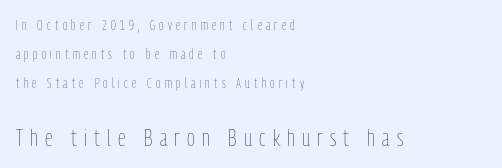
Q: Is the text bold? A: No.
Q: Is the text italic (slanted)? A: No, it is upright.
Q: Is the text underlined? A: No.
Q: How is the paragraph aligned? A: Left-aligned.
Q: Is the spacing between letters normal or unusually wide? A: Unusually wide.
Q: Is the spacing between lines tight, normal or loose? A: Loose.
Q: Which block of text is set in a larger size, the first (top) or the second (bottom)? A: The second (bottom) one.
